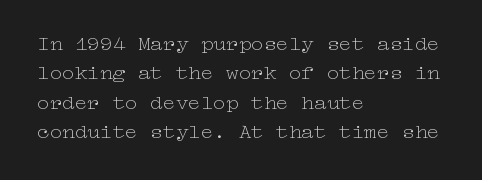
A clean baseline with only descenders dipping below it. If you drew a line through each stem, it would be perfectly vertical. Honestly, the row spacing looks completely unremarkable. Is this a heavy cut? Hardly; it is regular or lighter.
